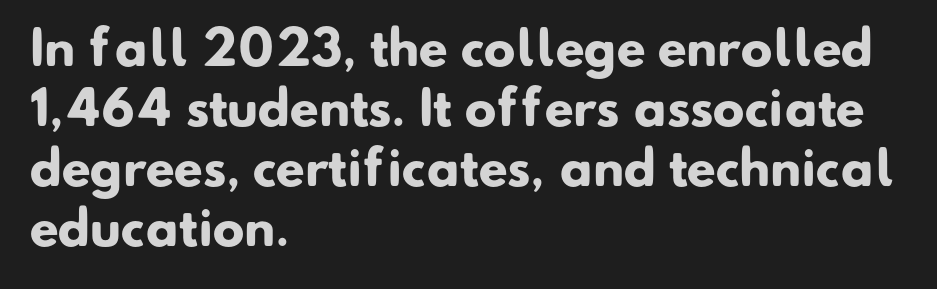
A typesetter would label this face a sans. Each line starts at the same left margin while the right side varies. Strokes here are thick enough to call this a true bold. You could call the tracking neutral — neither tight nor loose. Has an underline been added? It has not. If you measured baseline to baseline, you'd find a middling distance.
